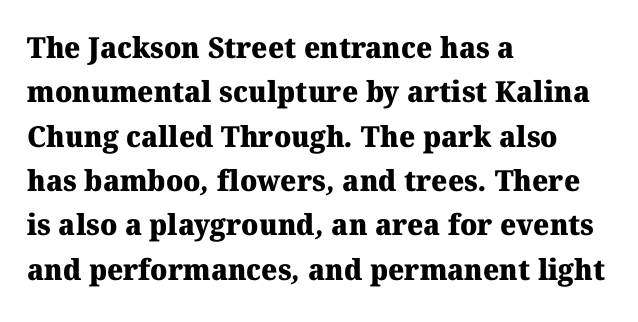
The image shows 29 px heavy serif type; set left-aligned, normal line spacing (1.53x), normal letter spacing, not underlined; medium stroke contrast and a medium x-height.
